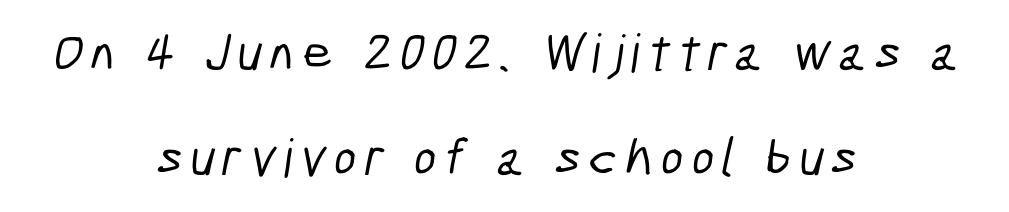
This sample is center-justified, so both line endings float freely. The font family rendered here belongs to the sans-serif group. Does the leading feel generous? Absolutely, it's lavish. You could not count columns in this text — the font is proportionally spaced. Plain, unruled lines of type.
